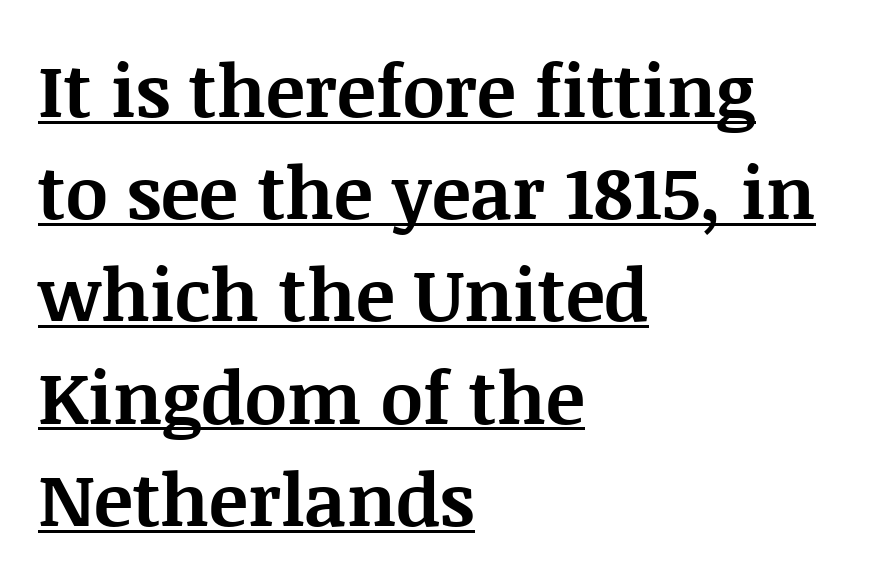
The image shows 73 px bold serif type, upright; set left-aligned, normal line spacing (1.4x), normal letter spacing, underlined; medium stroke contrast and a large x-height.
